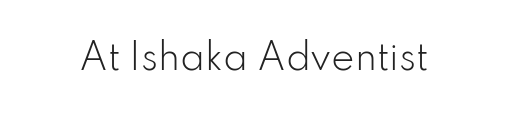
The image shows 35 px light sans-serif type, upright; set normal letter spacing, not underlined; low stroke contrast and a small x-height.
